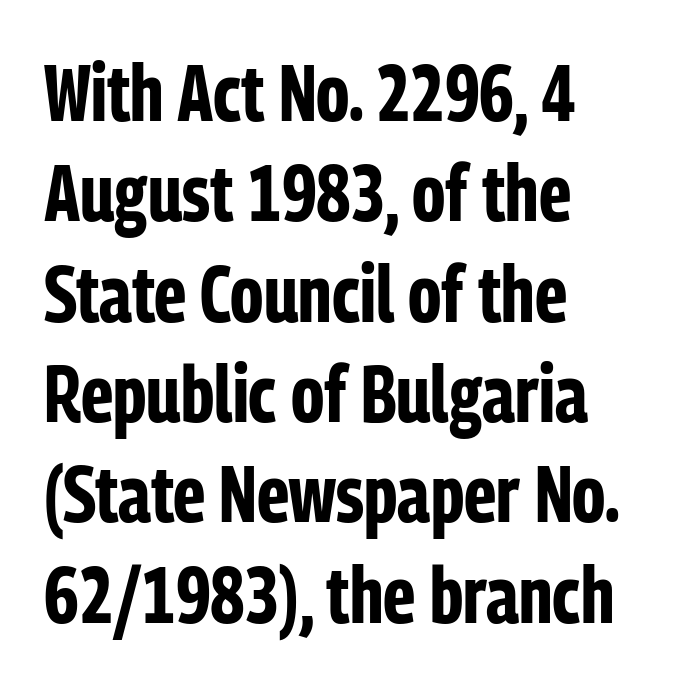
You can tell it's not italic because the verticals are truly vertical. Does the copy run flush right? No — it runs flush left. The characters look thick and weighty, a clear bold. The specimen omits any rule beneath the text block's lines. These lines are rendered in a variable-pitch font.
